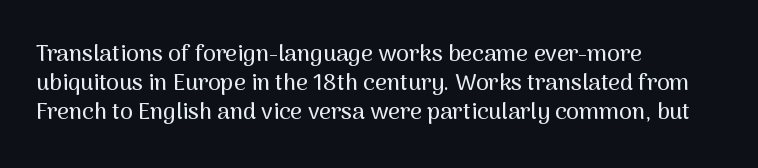
{"italic": "no", "underline": "no", "align": "left", "line_spacing": "normal", "line_spacing_ratio": 1.26, "letter_spacing": "normal", "letter_spacing_em": 0.0, "glyph_px": 23}
